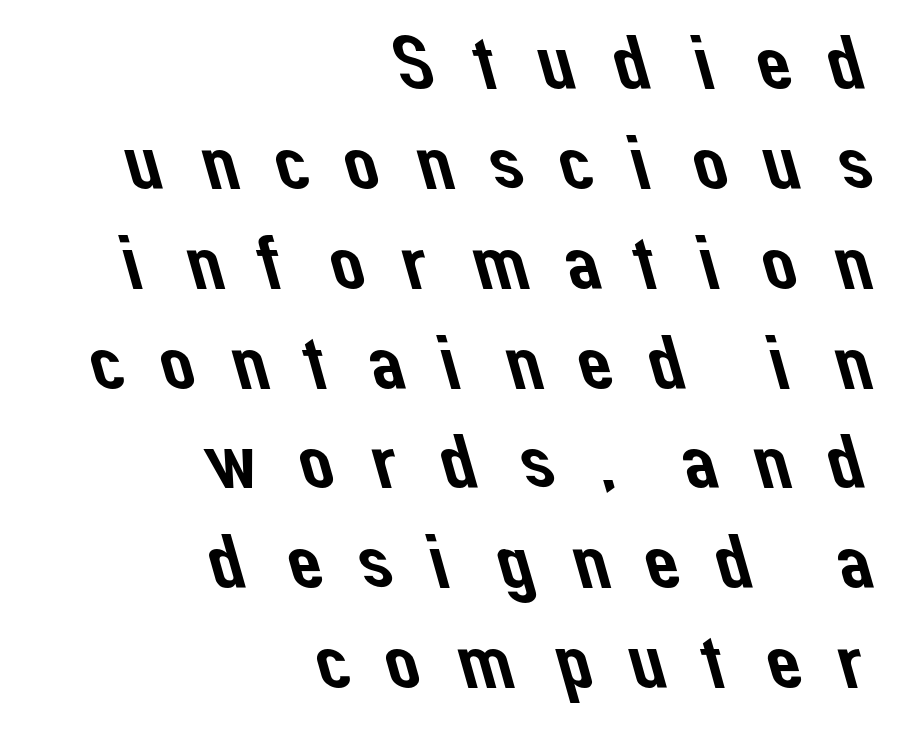
{"serif": "no", "width": "normal", "stroke_contrast": "low", "x_height": "medium", "monospaced": "no", "underline": "no", "align": "right", "line_spacing": "normal", "line_spacing_ratio": 1.28, "letter_spacing": "wide", "letter_spacing_em": 0.36, "glyph_px": 78}
